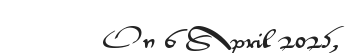
The image shows 21 px text type; set right-aligned, normal letter spacing, not underlined.
